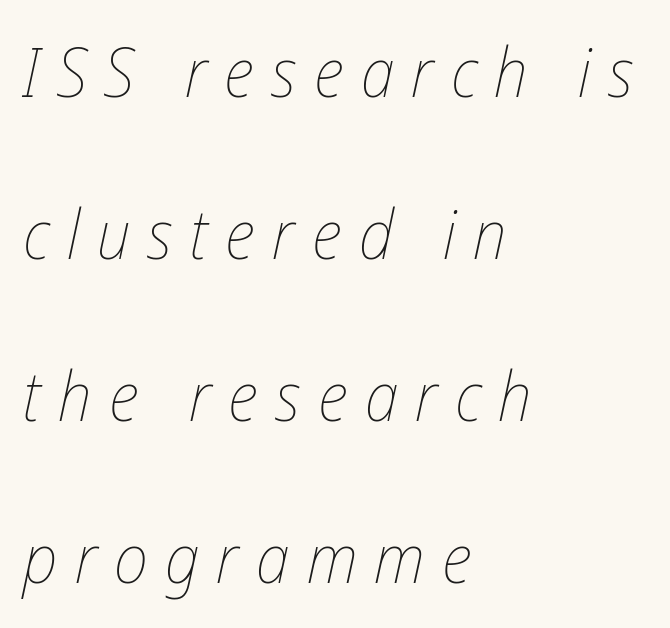
{"italic": "yes", "lean": "right", "slant_degrees": 12, "bold": "no", "weight": "thin", "width": "condensed", "stroke_contrast": "low", "x_height": "medium", "monospaced": "no", "underline": "no", "align": "left", "line_spacing": "loose", "line_spacing_ratio": 2.35, "letter_spacing": "wide", "letter_spacing_em": 0.25, "glyph_px": 69}
